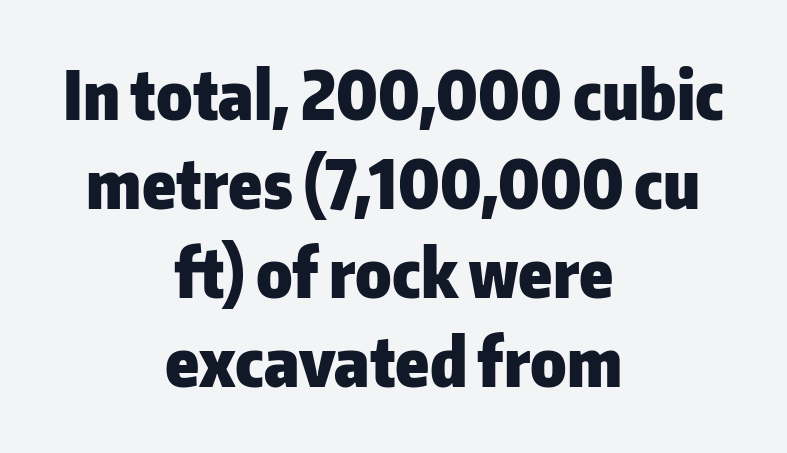
Q: Is the text bold? A: Yes.
Q: Is the text italic (slanted)? A: No, it is upright.
Q: Is the typeface a serif or a sans-serif typeface? A: Sans-serif.
Q: Is the text underlined? A: No.
Q: How is the paragraph aligned? A: Centered.
Q: Is the spacing between letters normal or unusually wide? A: Normal.
Q: Is the spacing between lines tight, normal or loose? A: Normal.
Q: Width (condensed, normal, or wide)? A: Normal.
Q: Stroke contrast? A: Low.
Q: x-height? A: Medium.
Q: Monospaced? A: No.
